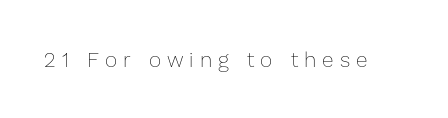
It's the straight-up-and-down kind of type. A typesetter would call this heavily tracked-out type. Heaviness? Minimal to ordinary, like unemphasized prose. Each row of text sits above clean, open space.
